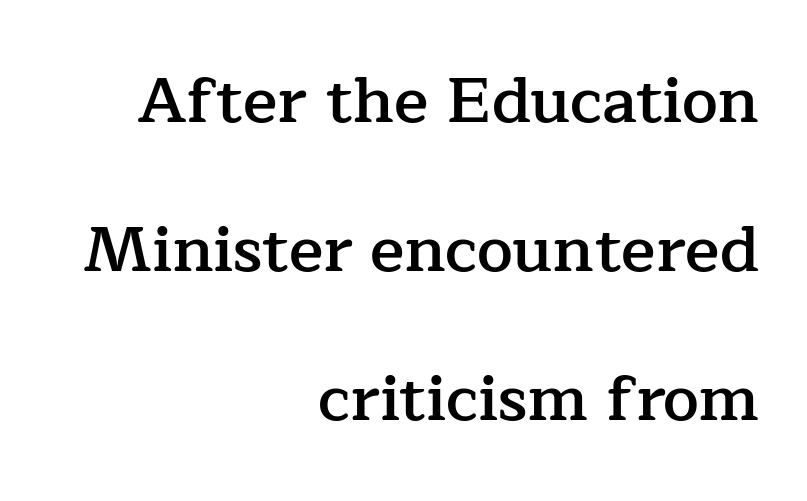
{"serif": "yes", "italic": "no", "bold": "semi", "weight": "semibold", "width": "normal", "stroke_contrast": "low", "x_height": "medium", "monospaced": "no", "underline": "no", "align": "right", "line_spacing": "loose", "line_spacing_ratio": 2.33, "letter_spacing": "normal", "letter_spacing_em": 0.0, "glyph_px": 64}
